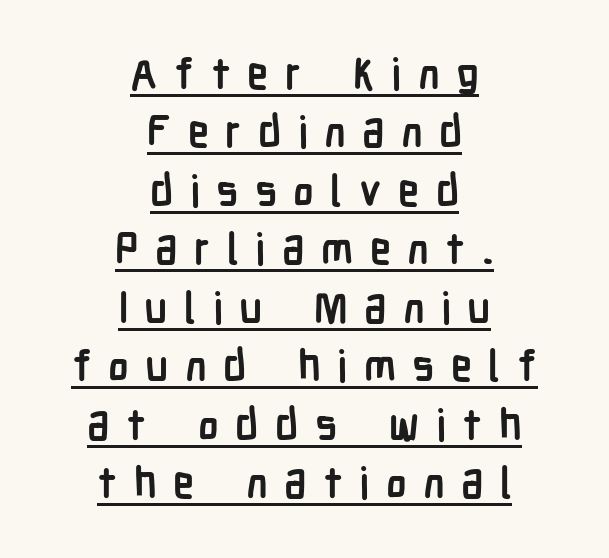
The image shows 43 px semibold, condensed sans-serif type, upright; set centered, normal line spacing (1.36x), unusually wide letter spacing (+0.38 em), underlined; low stroke contrast and a medium x-height.
